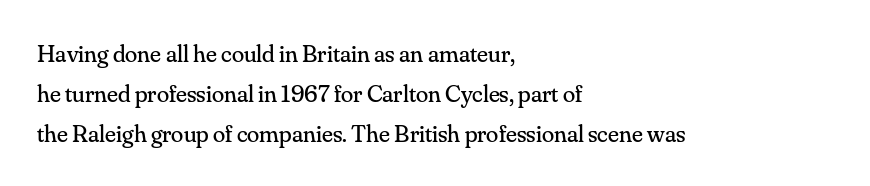
{"italic": "no", "bold": "no", "underline": "no", "align": "left", "line_spacing": "normal", "line_spacing_ratio": 1.6, "letter_spacing": "normal", "letter_spacing_em": 0.0, "glyph_px": 25}
